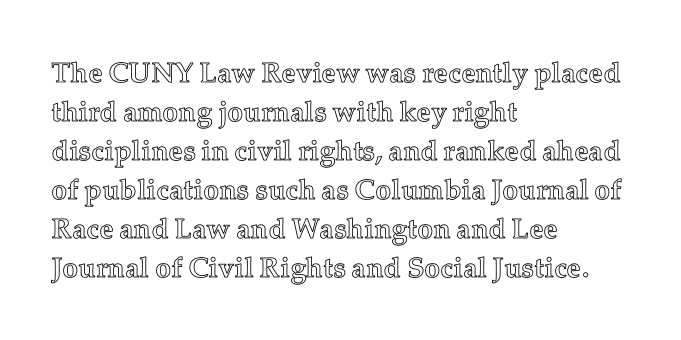
The image shows 28 px text type, upright; set left-aligned, normal line spacing (1.39x), normal letter spacing, not underlined; a medium x-height.
